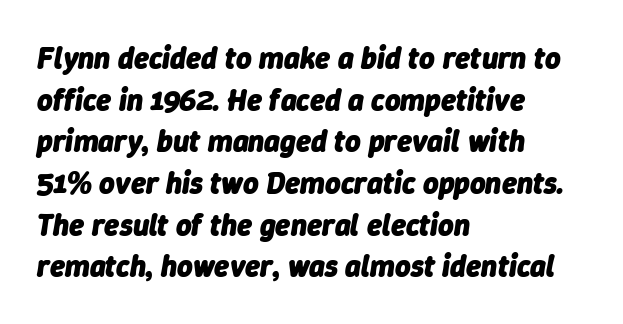
Q: Is the text bold? A: Yes.
Q: Is the text italic (slanted)? A: Yes, it leans right by about 9 degrees.
Q: Is the text underlined? A: No.
Q: How is the paragraph aligned? A: Left-aligned.
Q: Is the spacing between letters normal or unusually wide? A: Normal.
Q: Is the spacing between lines tight, normal or loose? A: Normal.
Q: Width (condensed, normal, or wide)? A: Normal.
Q: Stroke contrast? A: Low.
Q: x-height? A: Medium.
Q: Monospaced? A: No.
